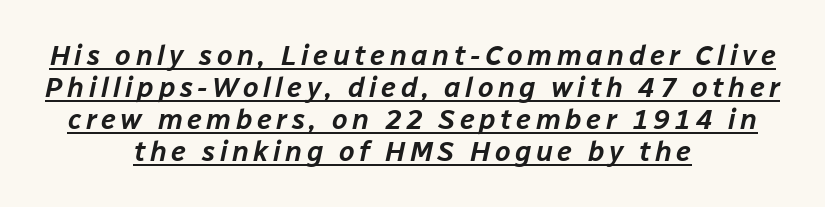
Q: Is the text italic (slanted)? A: Yes, it leans right by about 12 degrees.
Q: Is the text underlined? A: Yes.
Q: How is the paragraph aligned? A: Centered.
Q: Is the spacing between lines tight, normal or loose? A: Tight.
Q: Width (condensed, normal, or wide)? A: Normal.
Q: Stroke contrast? A: Low.
Q: x-height? A: Medium.
Q: Monospaced? A: No.
